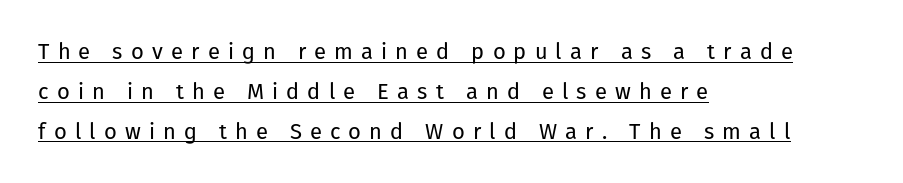
Q: Is the text bold? A: No.
Q: Is the text italic (slanted)? A: No, it is upright.
Q: Is the text underlined? A: Yes.
Q: How is the paragraph aligned? A: Left-aligned.
Q: Is the spacing between letters normal or unusually wide? A: Unusually wide.
